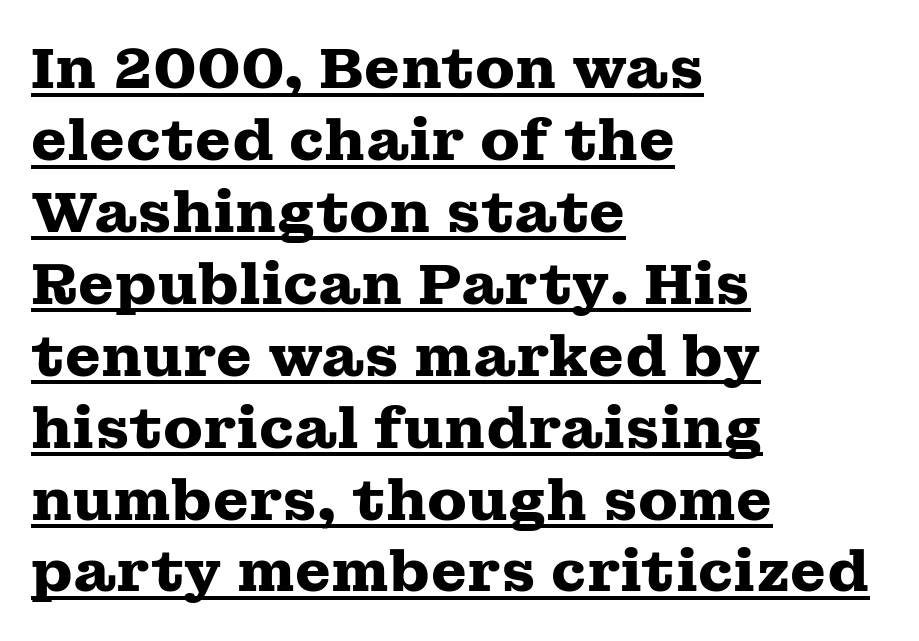
I'd describe the lettering as bold — thick and assertive. Posture: vertical. Every word sits above its own underline. You could call the tracking neutral — neither tight nor loose.
